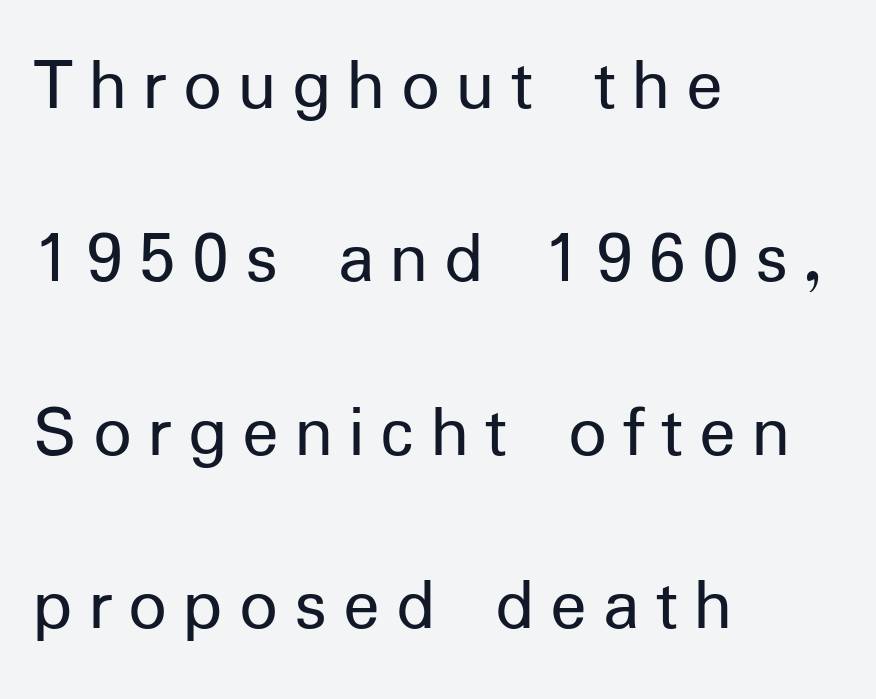
Q: Is the text bold? A: No.
Q: Is the text italic (slanted)? A: No, it is upright.
Q: Is the typeface a serif or a sans-serif typeface? A: Sans-serif.
Q: Is the text underlined? A: No.
Q: How is the paragraph aligned? A: Left-aligned.
Q: Is the spacing between letters normal or unusually wide? A: Unusually wide.
Q: Is the spacing between lines tight, normal or loose? A: Loose.
Q: Width (condensed, normal, or wide)? A: Normal.
Q: Stroke contrast? A: Low.
Q: x-height? A: Medium.
Q: Monospaced? A: No.
